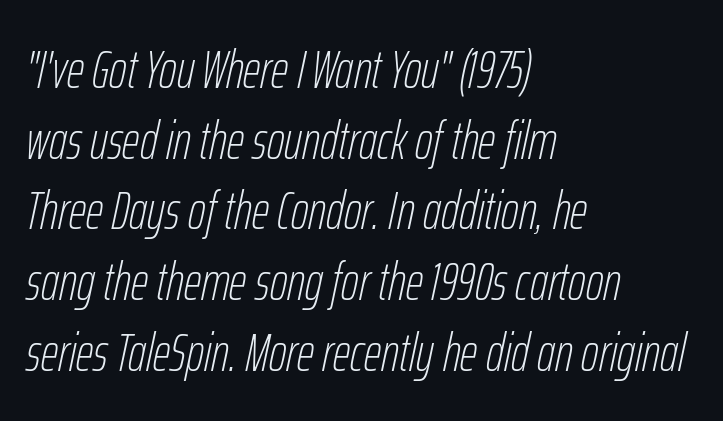
The image shows 54 px thin, condensed type, italic (leaning right); set left-aligned, normal line spacing (1.31x), normal letter spacing, not underlined; low stroke contrast and a medium x-height.
